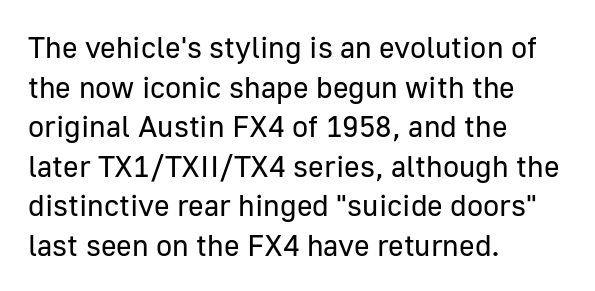
The image shows 30 px regular-weight sans-serif type, upright; set left-aligned, normal line spacing (1.32x), normal letter spacing, not underlined; low stroke contrast and a medium x-height.
